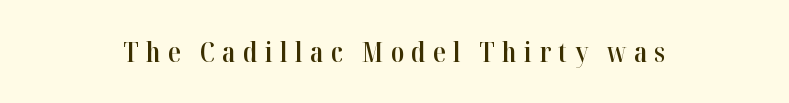
The image shows 28 px semibold, condensed serif type, upright; set centered, unusually wide letter spacing (+0.26 em), not underlined; high stroke contrast and a medium x-height.
